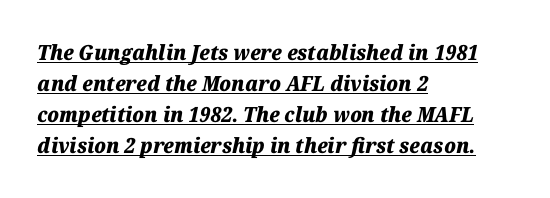
Q: Is the text bold? A: Yes.
Q: Is the text italic (slanted)? A: Yes, it leans right by about 12 degrees.
Q: Is the text underlined? A: Yes.
Q: How is the paragraph aligned? A: Left-aligned.
Q: Is the spacing between letters normal or unusually wide? A: Normal.
Q: Is the spacing between lines tight, normal or loose? A: Normal.
